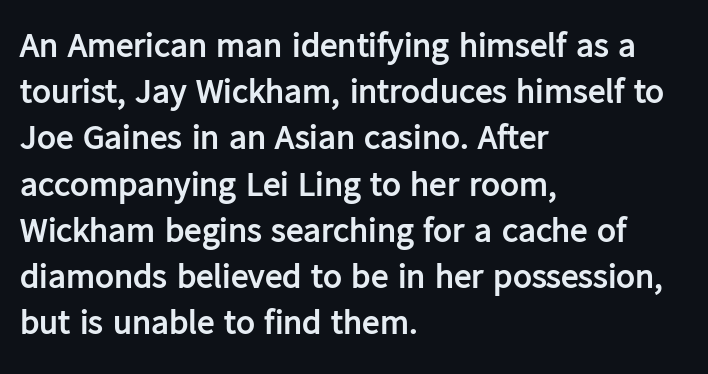
Tall strokes in this sample are plumb rather than angled. The passage is arranged the way most books set body copy — flush left. Observe the ordinary spacing: letters are neighbours, not strangers. Note the varied advance widths — an 'i' is clearly narrower than an 'm'. The leading is moderate, giving the passage an even texture. The words here are not underlined.
